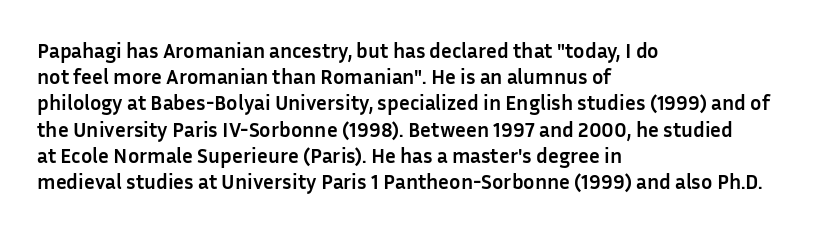
The image shows 21 px bold type, upright; set left-aligned, normal line spacing (1.25x), normal letter spacing, not underlined.
